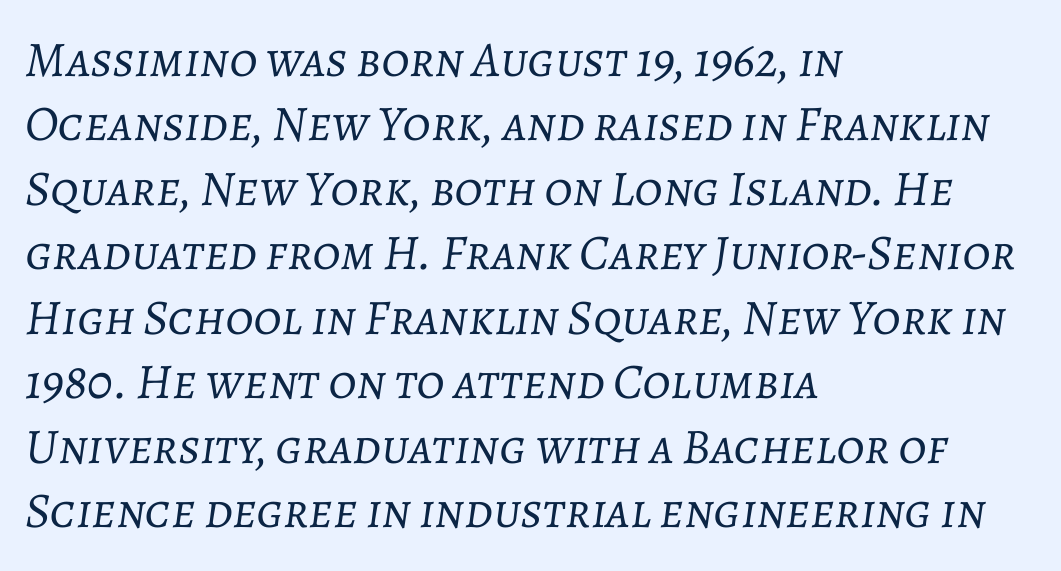
Q: Is the text bold? A: No.
Q: Is the text italic (slanted)? A: Yes, it leans right by about 7 degrees.
Q: Is the text underlined? A: No.
Q: How is the paragraph aligned? A: Left-aligned.
Q: Is the spacing between letters normal or unusually wide? A: Normal.
Q: Is the spacing between lines tight, normal or loose? A: Normal.
Q: Width (condensed, normal, or wide)? A: Normal.
Q: Stroke contrast? A: Low.
Q: x-height? A: Medium.
Q: Monospaced? A: No.
